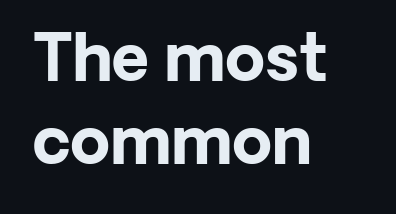
The image shows 64 px bold sans-serif type, upright; set left-aligned, normal line spacing (1.3x), normal letter spacing, not underlined; low stroke contrast and a medium x-height.
